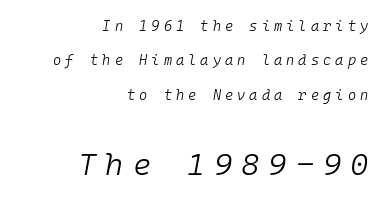
Quick note: interline space is abundant. If you drew a ruler down the right edge, every line would touch it. Unbolded letterforms with no extra heft. Is the lower block the larger one? Yes — the lower block carries the bigger type. The letters are slanted; this is an italic face.
